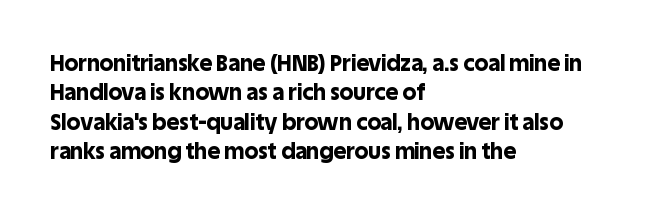
Q: Is the text bold? A: Yes.
Q: Is the text italic (slanted)? A: No, it is upright.
Q: Is the text underlined? A: No.
Q: How is the paragraph aligned? A: Left-aligned.
Q: Is the spacing between letters normal or unusually wide? A: Normal.
Q: Is the spacing between lines tight, normal or loose? A: Normal.
